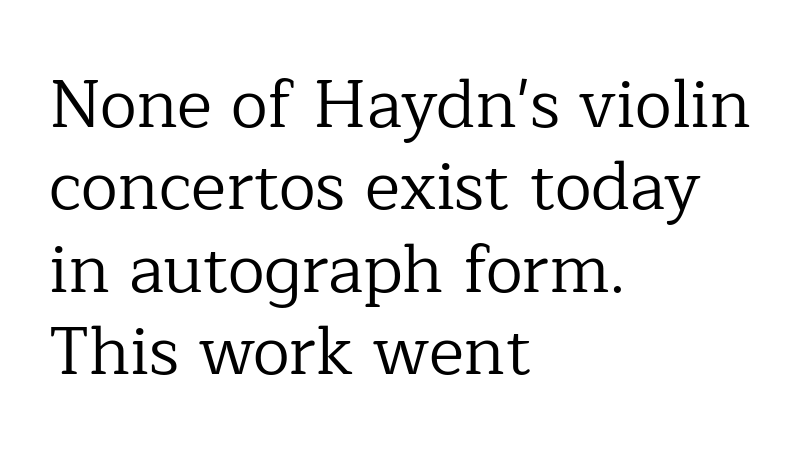
{"serif": "yes", "italic": "no", "bold": "no", "weight": "regular", "width": "normal", "stroke_contrast": "low", "x_height": "medium", "monospaced": "no", "underline": "no", "align": "left", "line_spacing_ratio": 1.23, "letter_spacing": "normal", "letter_spacing_em": 0.0, "glyph_px": 67}
